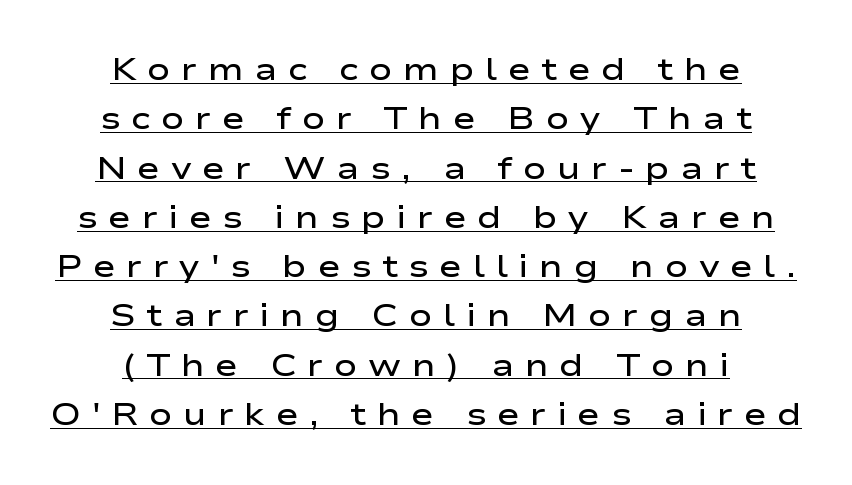
Successive baselines arrive at the customary interval. The lines are quadded center. Typographic density is moderately raised because the face is semibold. The letters stand straight up with perfectly vertical stems.
